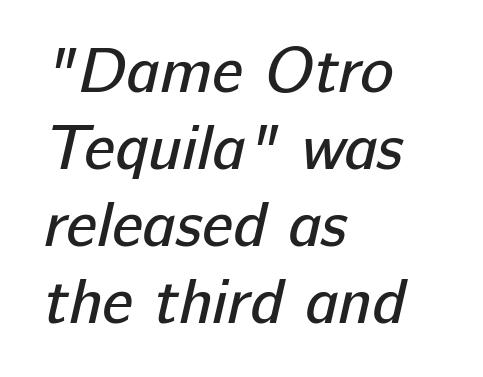
The image shows 63 px regular-weight sans-serif type; set left-aligned, line spacing 1.22x, normal letter spacing, not underlined; low stroke contrast and a medium x-height.
